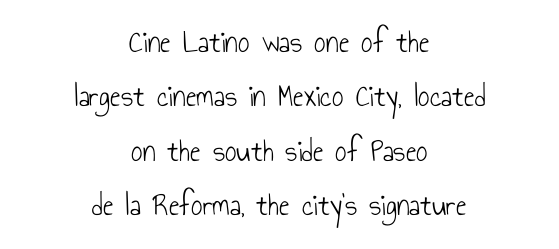
The image shows 32 px light, condensed sans-serif type, upright; set centered, normal line spacing (1.7x), normal letter spacing, not underlined; low stroke contrast and a small x-height.
